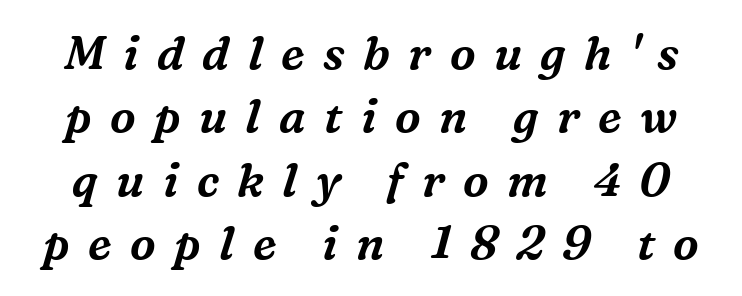
The image shows 46 px serif type, italic (leaning right); set normal line spacing (1.38x), unusually wide letter spacing (+0.4 em), not underlined; medium stroke contrast and a medium x-height.
